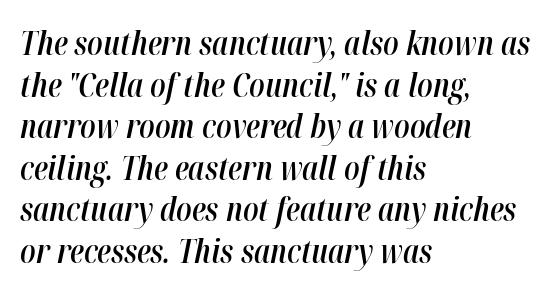
Clear beneath every line of the passage. The setting favours the left margin, as ordinary paragraphs usually do. Is this a fixed-width face? No — the glyphs have proportional, varying widths. An italicized treatment has been applied to the whole sample. The leading is moderate, giving the passage an even texture.
